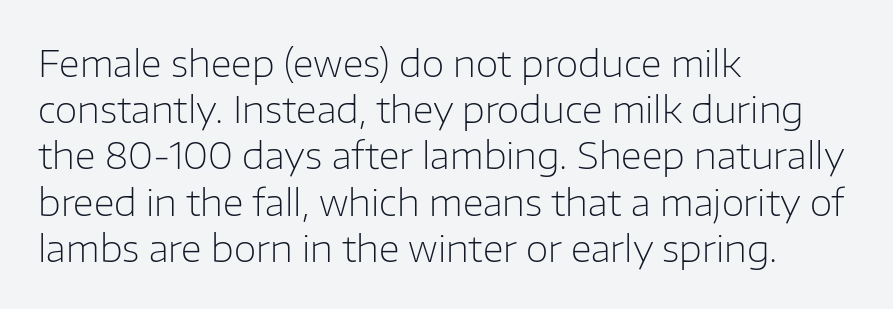
Nope, no serifs anywhere on these letters. Line spacing here is normal. The zone under the glyphs is completely vacant. Is the type heavy? It reads as light-to-regular instead. The lines in this sample share a left origin and differ only in where they stop.
